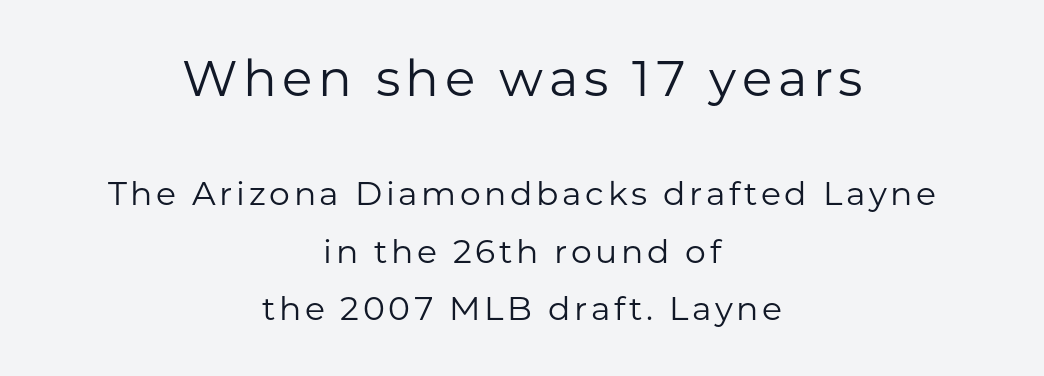
The image shows 50 px regular-weight sans-serif type, upright; set centered, line spacing 1.73x, not underlined; the first (top) block is 1.52x larger; low stroke contrast and a medium x-height.
